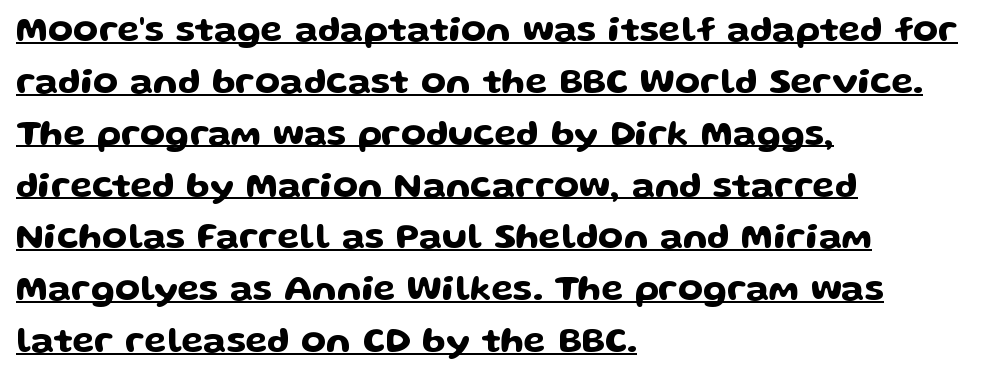
The paragraph shown leans on its left margin. Does the leading feel generous? No, just average. Nope, no serifs anywhere on these letters. Decoration check: the copy is underlined.
